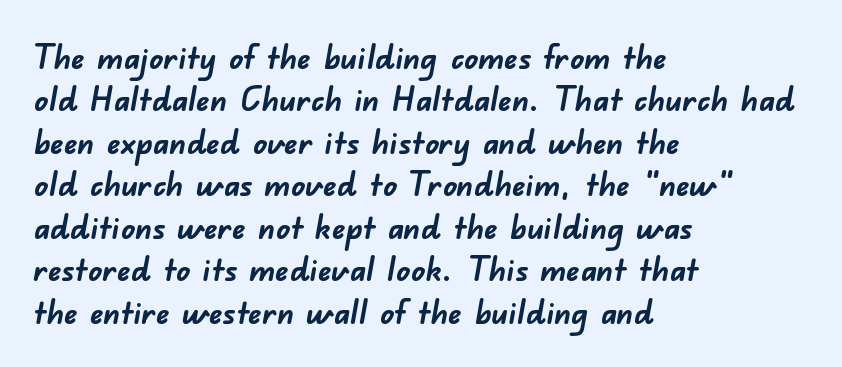
Observe the ordinary spacing: letters are neighbours, not strangers. What weight is shown? A full bold with thick strokes. You could not count columns in this text — the font is proportionally spaced. The space beneath each line is pristine and unruled. The face used here is a sans, in the tradition of grotesques and geometrics.
